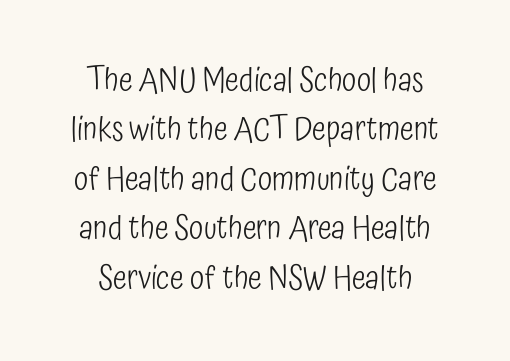
The specimen omits any rule beneath the text block's lines. You can tell from the bare stems that sans-serif type was used. Notice how descenders clear the ascenders below comfortably — that's standard leading. No extra ink here — the face is not bold.
